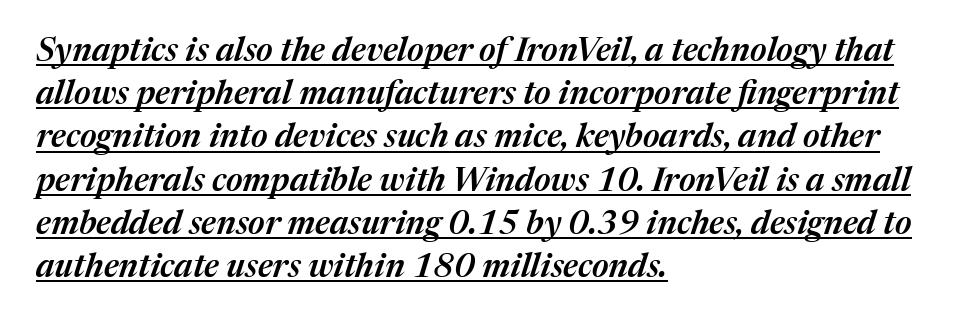
{"italic": "yes", "lean": "right", "slant_degrees": 17, "bold": "semi", "weight": "semibold", "width": "normal", "stroke_contrast": "medium", "x_height": "medium", "monospaced": "no", "underline": "yes", "align": "left", "line_spacing": "normal", "line_spacing_ratio": 1.31, "letter_spacing": "normal", "letter_spacing_em": 0.0, "glyph_px": 33}
